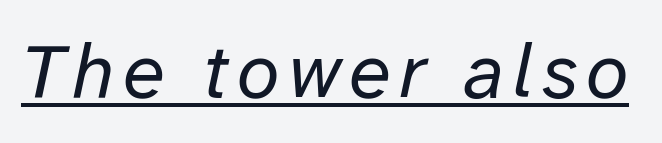
Q: Is the text bold? A: No.
Q: Is the text italic (slanted)? A: Yes, it leans right by about 12 degrees.
Q: Is the text underlined? A: Yes.
Q: Width (condensed, normal, or wide)? A: Normal.
Q: Stroke contrast? A: Low.
Q: x-height? A: Medium.
Q: Monospaced? A: No.
